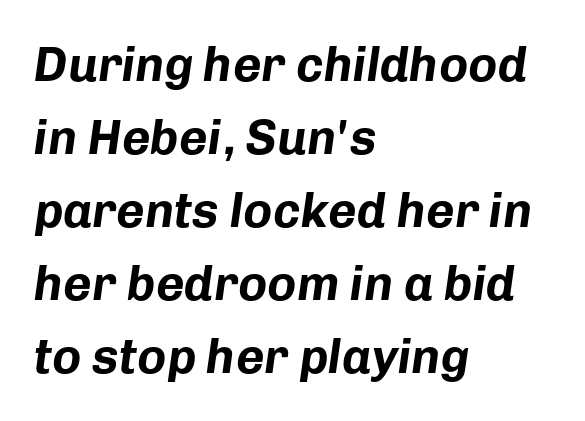
Proportional: the letters do not fall into vertical columns. You could call the tracking neutral — neither tight nor loose. Successive baselines arrive at the customary interval. Notice how the passage keeps a crisp vertical edge on the left only. Would a proofreader flag this as italicized? Yes.
